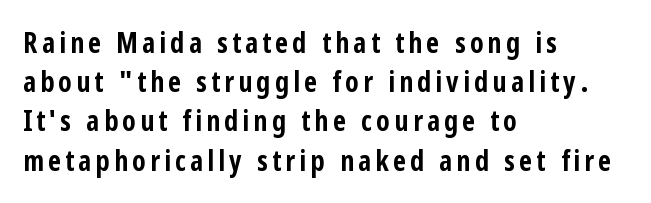
The image shows 28 px bold, condensed sans-serif type, upright; set left-aligned, normal line spacing (1.4x), not underlined; low stroke contrast and a medium x-height.
